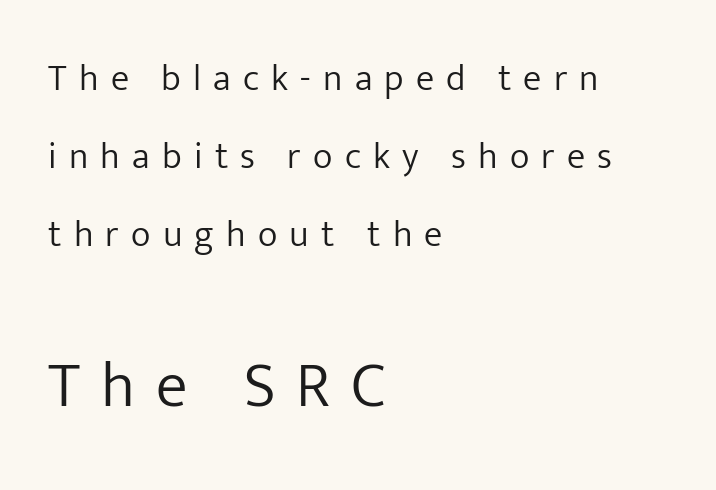
The face looks like a standard text weight, possibly lighter. Size contrast runs from small at the top to large at the bottom. Inter-character spacing is expanded well beyond the font's built-in metrics. A typesetter would call this proportional, since set widths differ per character. The space directly below the letters is spotless. The passage shown is typeset with a sans-serif family.
